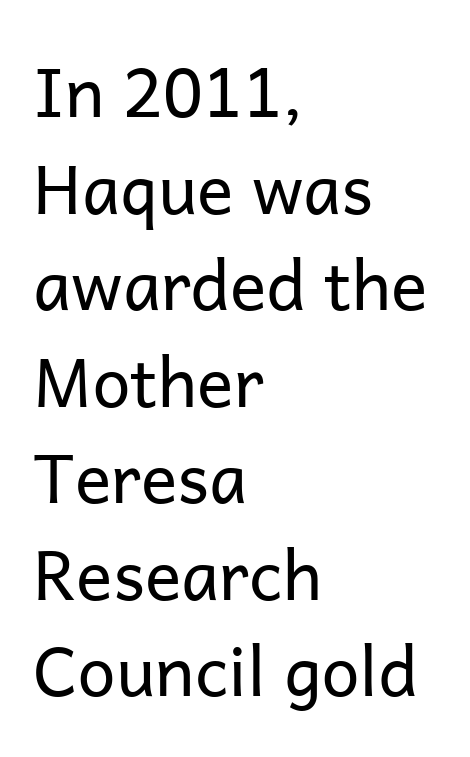
Q: Is the text bold? A: No.
Q: Is the text italic (slanted)? A: No, it is upright.
Q: Is the typeface a serif or a sans-serif typeface? A: Sans-serif.
Q: Is the text underlined? A: No.
Q: How is the paragraph aligned? A: Left-aligned.
Q: Is the spacing between letters normal or unusually wide? A: Normal.
Q: Is the spacing between lines tight, normal or loose? A: Normal.
Q: Width (condensed, normal, or wide)? A: Normal.
Q: Stroke contrast? A: Low.
Q: x-height? A: Medium.
Q: Monospaced? A: No.
